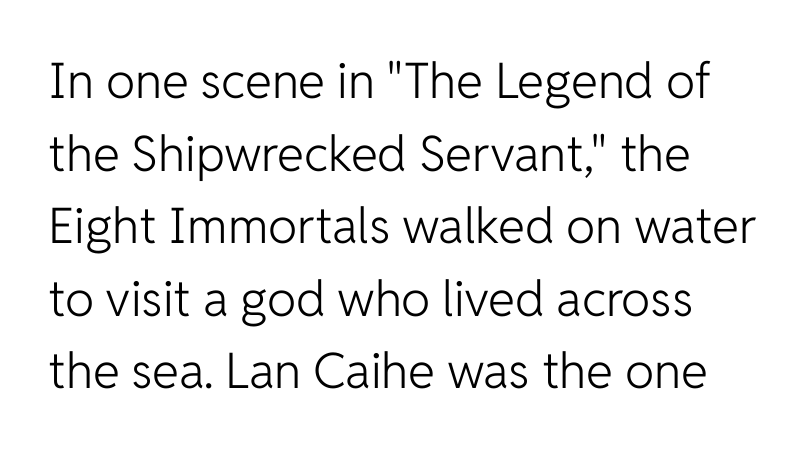
Baseline-to-baseline distance is the conventional proportion of letter height. Italic? Not at all — the glyphs are vertical. Unmarked baselines from the first word to the last. The tracking reads as untouched default to a designer's eye. Does the type have serifs? No, each stem ends abruptly. The face used here is proportionally spaced, like ordinary book or web type.
